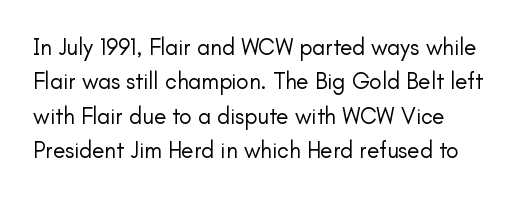
Q: Is the text bold? A: No.
Q: Is the text italic (slanted)? A: No, it is upright.
Q: Is the text underlined? A: No.
Q: How is the paragraph aligned? A: Left-aligned.
Q: Is the spacing between letters normal or unusually wide? A: Normal.
Q: Is the spacing between lines tight, normal or loose? A: Normal.
